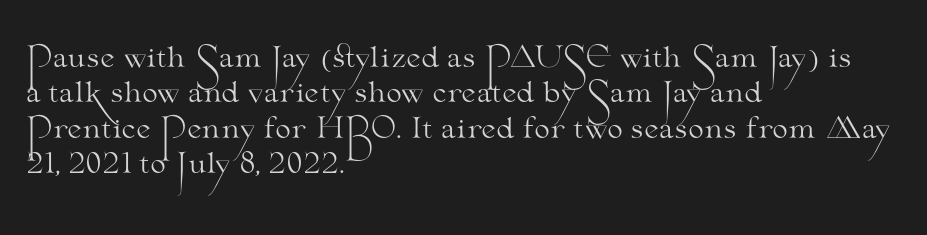
{"serif": "yes", "italic": "no", "bold": "no", "weight": "light", "width": "wide", "stroke_contrast": "medium", "x_height": "small", "monospaced": "no", "underline": "no", "align": "left", "line_spacing": "normal", "line_spacing_ratio": 1.26, "letter_spacing": "normal", "letter_spacing_em": 0.0, "glyph_px": 28}
